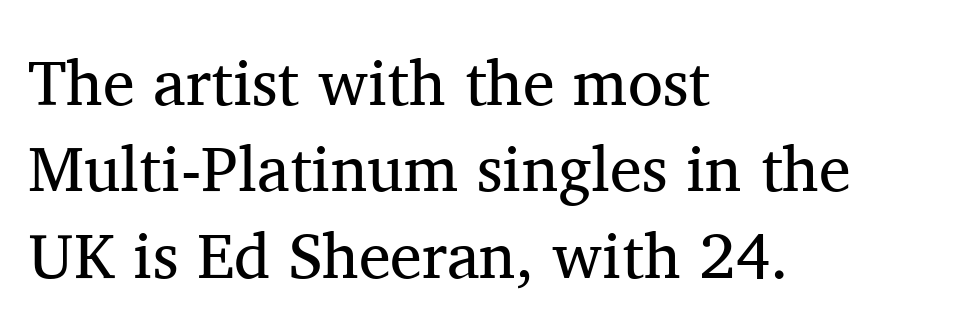
Q: Is the text bold? A: No.
Q: Is the text italic (slanted)? A: No, it is upright.
Q: Is the typeface a serif or a sans-serif typeface? A: Serif.
Q: Is the text underlined? A: No.
Q: How is the paragraph aligned? A: Left-aligned.
Q: Is the spacing between letters normal or unusually wide? A: Normal.
Q: Is the spacing between lines tight, normal or loose? A: Normal.
Q: Width (condensed, normal, or wide)? A: Normal.
Q: Stroke contrast? A: Medium.
Q: x-height? A: Medium.
Q: Monospaced? A: No.
